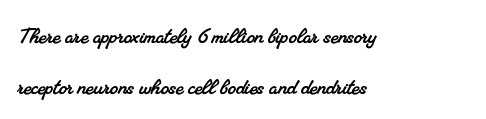
Q: Is the text underlined? A: No.
Q: How is the paragraph aligned? A: Left-aligned.
Q: Is the spacing between letters normal or unusually wide? A: Normal.
Q: Is the spacing between lines tight, normal or loose? A: Loose.
